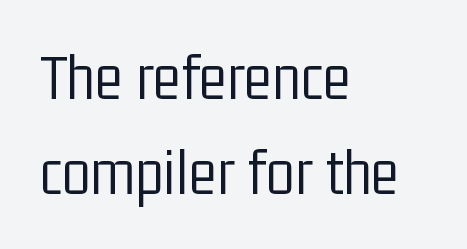
Q: Is the text bold? A: No.
Q: Is the text italic (slanted)? A: No, it is upright.
Q: Is the typeface a serif or a sans-serif typeface? A: Sans-serif.
Q: Is the text underlined? A: No.
Q: How is the paragraph aligned? A: Left-aligned.
Q: Is the spacing between letters normal or unusually wide? A: Normal.
Q: Is the spacing between lines tight, normal or loose? A: Normal.
Q: Width (condensed, normal, or wide)? A: Condensed.
Q: Stroke contrast? A: Low.
Q: x-height? A: Medium.
Q: Monospaced? A: No.
